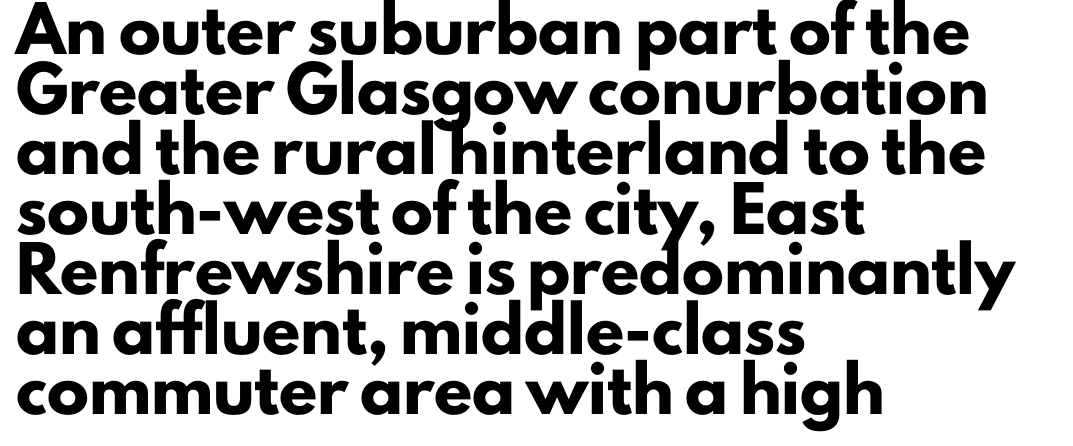
Q: Is the text bold? A: Yes.
Q: Is the text italic (slanted)? A: No, it is upright.
Q: Is the typeface a serif or a sans-serif typeface? A: Sans-serif.
Q: Is the text underlined? A: No.
Q: How is the paragraph aligned? A: Left-aligned.
Q: Is the spacing between letters normal or unusually wide? A: Normal.
Q: Is the spacing between lines tight, normal or loose? A: Normal.
Q: Width (condensed, normal, or wide)? A: Normal.
Q: Stroke contrast? A: Low.
Q: x-height? A: Small.
Q: Monospaced? A: No.
